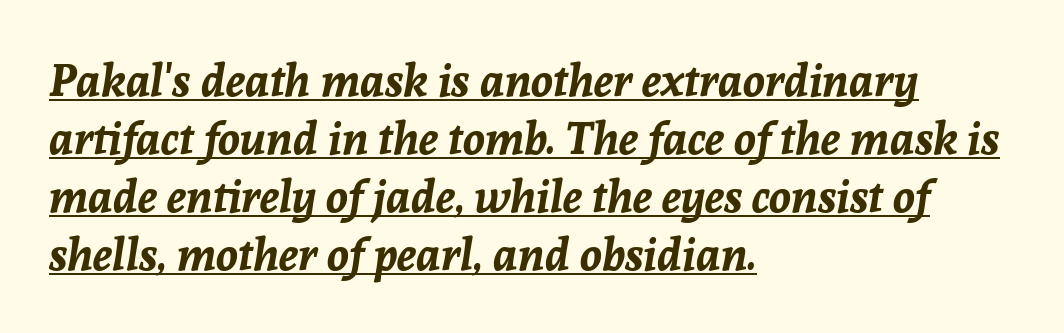
Short note: letters normally spaced. The sample's only ornament is a line tracing under the words. The lines are quadded left. You could not count columns in this text — the font is proportionally spaced.
